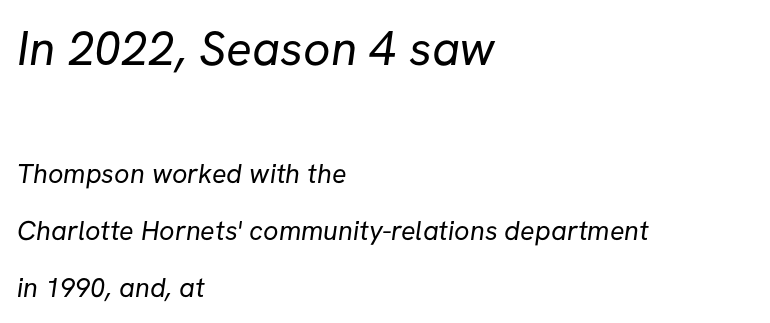
Q: Is the text bold? A: No.
Q: Is the typeface a serif or a sans-serif typeface? A: Sans-serif.
Q: Is the text underlined? A: No.
Q: How is the paragraph aligned? A: Left-aligned.
Q: Is the spacing between letters normal or unusually wide? A: Normal.
Q: Is the spacing between lines tight, normal or loose? A: Loose.
Q: Which block of text is set in a larger size, the first (top) or the second (bottom)? A: The first (top) one.
Q: Width (condensed, normal, or wide)? A: Normal.
Q: Stroke contrast? A: Low.
Q: x-height? A: Medium.
Q: Monospaced? A: No.
